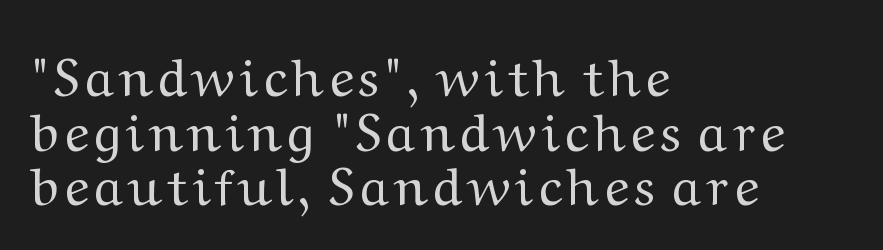
The image shows 53 px regular-weight, wide serif type, upright; set left-aligned, tight line spacing (1.03x), not underlined; medium stroke contrast and a medium x-height.
